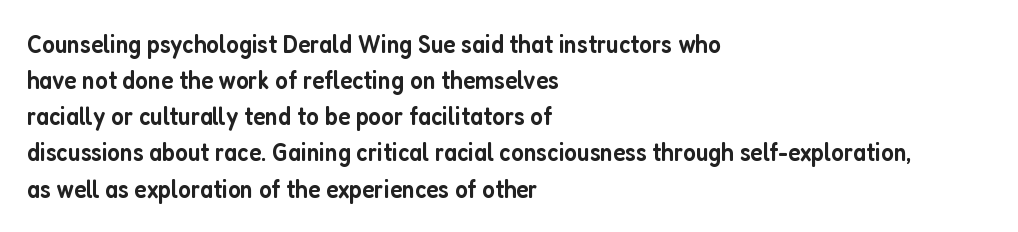
Designer's note — italics off, roman on. The sample has been set in demibold, a notch under bold. Anything drawn beneath the words? Only blank space. Does the copy run flush right? No — it runs flush left. The lines sit at an ordinary, default distance from one another.
